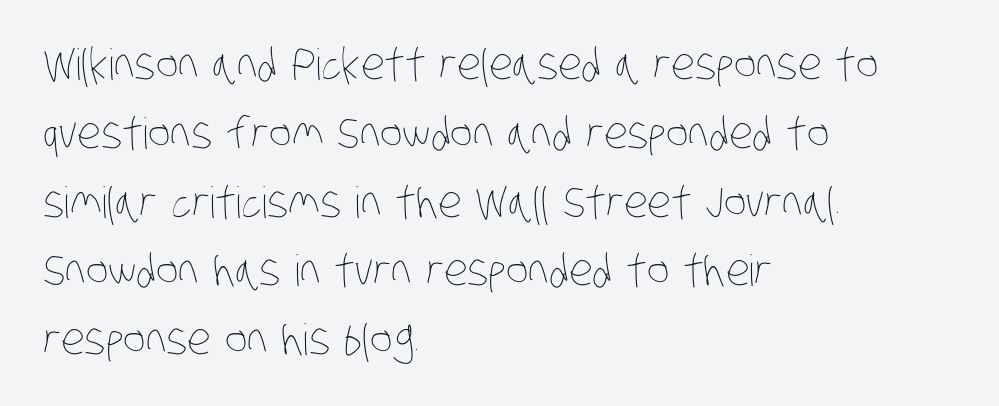
Honestly, the letter spacing is just normal — you wouldn't notice it. Check the space under the baseline: it is left empty. The leading is moderate, giving the passage an even texture. No extra ink here — the face is not bold. Varying glyph widths throughout — classic text-font behaviour. Each line starts at the same left margin while the right side varies.
